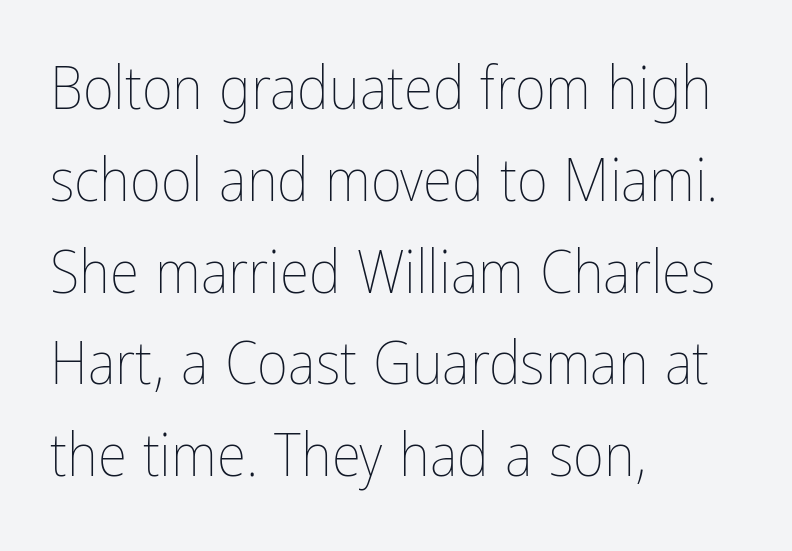
Is the type heavy? It reads as light-to-regular instead. Students, note that the glyphs here touch the page at normal intervals. Reading down the column, the eye jumps a familiar distance to each next line. Nope, not italic — everything's standing straight. Reading down the block, your eye returns to a fixed left position each line.
